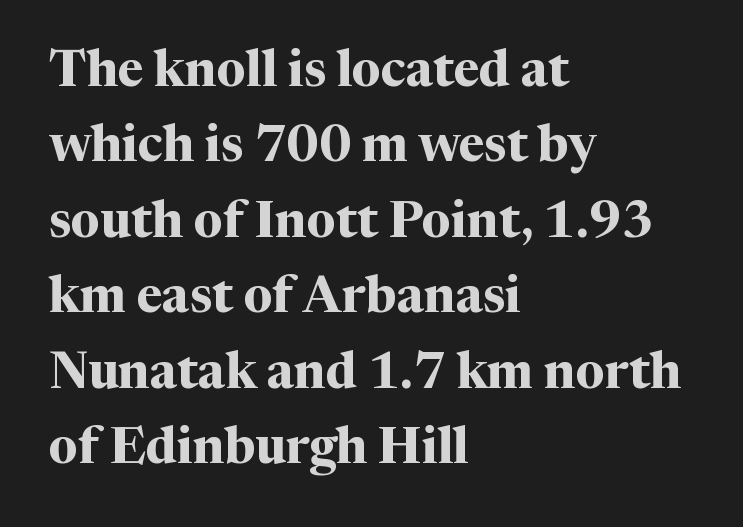
Look at the stroke-to-counter ratio: heavy, a bold. Old-style or modern, the face here clearly has serifs. Lines of text with bare space underneath. Tall strokes in this sample are plumb rather than angled. Does the leading feel generous? No, just average. A typesetter would call this zero additional tracking.
